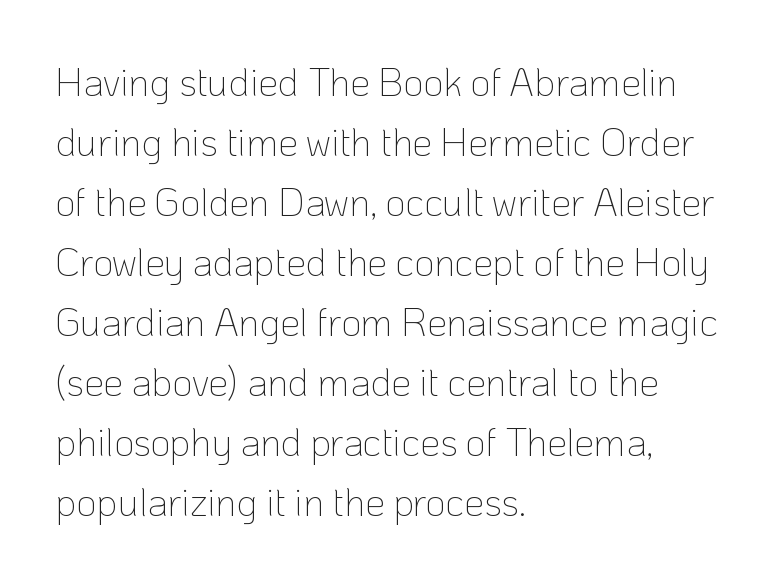
Q: Is the text bold? A: No.
Q: Is the text italic (slanted)? A: No, it is upright.
Q: Is the typeface a serif or a sans-serif typeface? A: Sans-serif.
Q: Is the text underlined? A: No.
Q: How is the paragraph aligned? A: Left-aligned.
Q: Is the spacing between letters normal or unusually wide? A: Normal.
Q: Is the spacing between lines tight, normal or loose? A: Normal.
Q: Width (condensed, normal, or wide)? A: Normal.
Q: Stroke contrast? A: Low.
Q: x-height? A: Medium.
Q: Monospaced? A: No.
